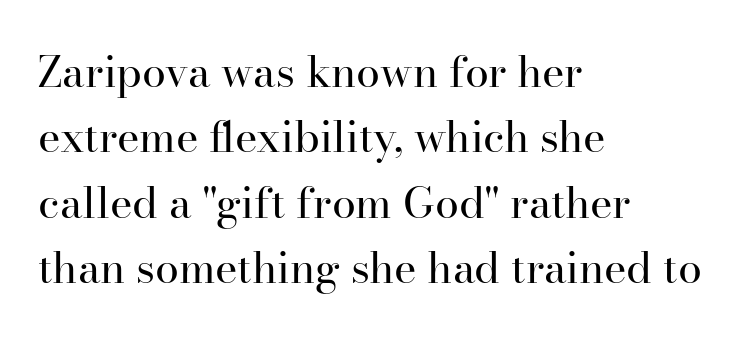
This sample has the flowing, uneven cadence of proportional lettering. Nothing heavy about these letters — not bold at all. The type family on display is of the serif kind. There is no visible air inserted between adjacent glyphs.
